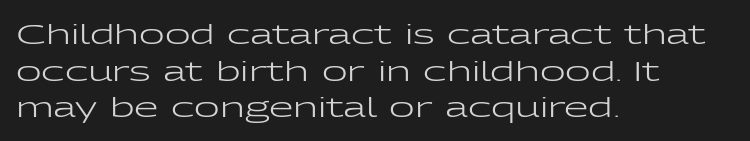
The image shows 28 px regular-weight, wide sans-serif type, upright; set left-aligned, normal line spacing (1.31x), normal letter spacing, not underlined; low stroke contrast and a medium x-height.
